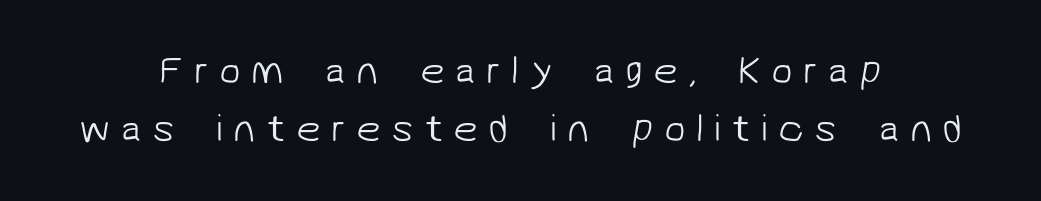
The foot of each line stays bare and open. The rendering positions every line midway between the sides. Characters follow at a spacing far wider than the type designer built in. Proportional: the letters do not fall into vertical columns. Regarding leading, the lines here are spaced in the standard way.
